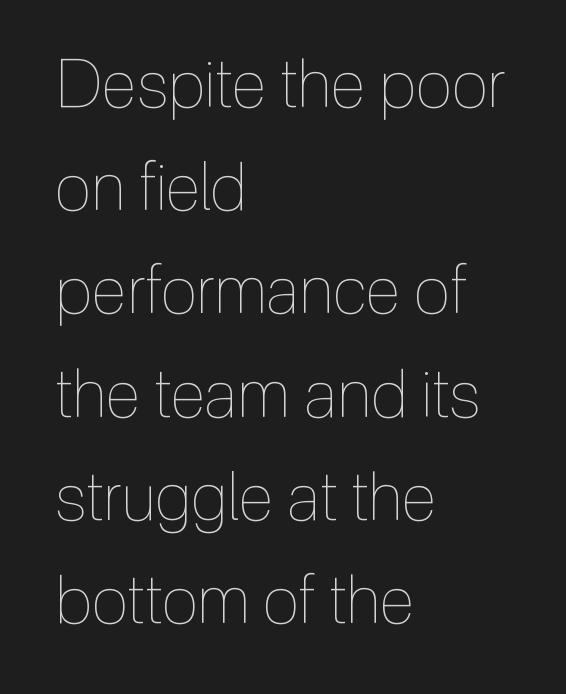
The image shows 67 px thin, condensed type, upright; set left-aligned, normal line spacing (1.54x), normal letter spacing, not underlined; a medium x-height.
